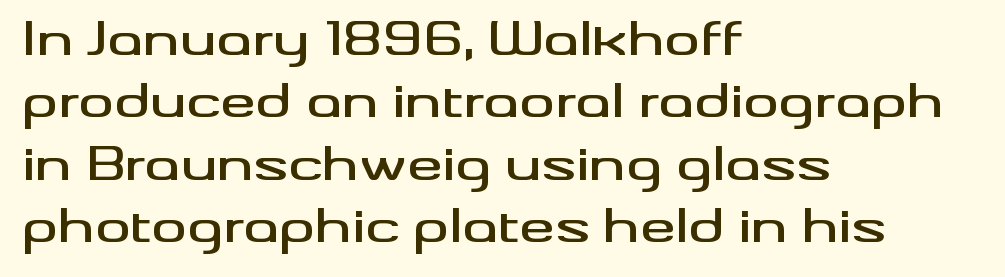
Glyph-to-glyph distance matches everyday printed text. Successive baselines arrive at the customary interval. These lines are composed in type without serifs. Unlike italic type, these characters show no tilt at all. Does the copy run flush right? No — it runs flush left. Looks like regular typesetting: each glyph gets only the width it needs.
